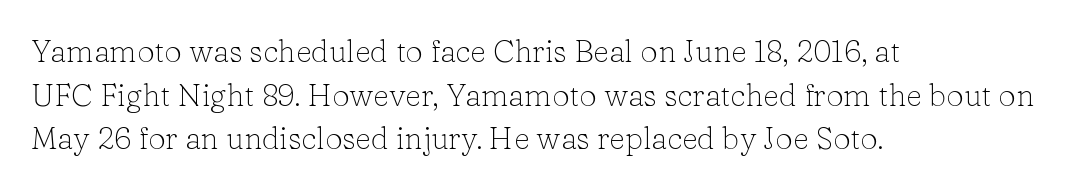
{"serif": "yes", "italic": "no", "bold": "no", "weight": "light", "width": "normal", "stroke_contrast": "low", "x_height": "medium", "monospaced": "no", "underline": "no", "align": "left", "line_spacing": "normal", "line_spacing_ratio": 1.41, "letter_spacing": "normal", "letter_spacing_em": 0.0, "glyph_px": 31}
